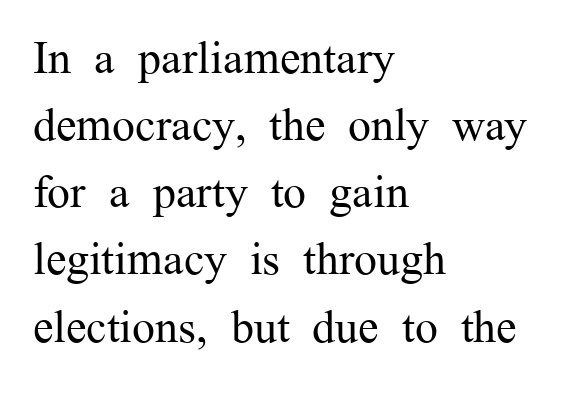
{"serif": "yes", "italic": "no", "bold": "no", "weight": "regular", "width": "normal", "stroke_contrast": "medium", "x_height": "medium", "monospaced": "no", "underline": "no", "align": "left", "line_spacing": "normal", "line_spacing_ratio": 1.46, "letter_spacing": "normal", "letter_spacing_em": 0.0, "glyph_px": 46}
